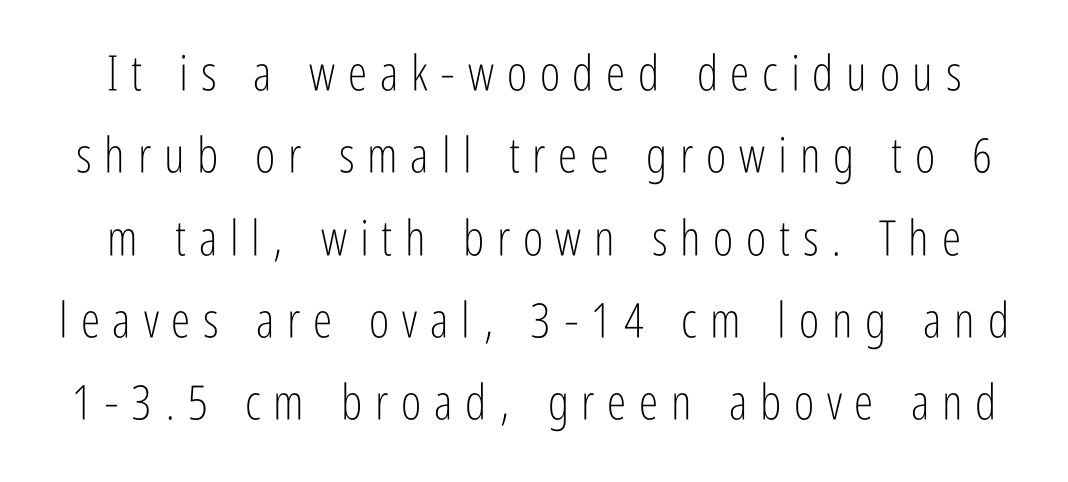
Q: Is the text bold? A: No.
Q: Is the text italic (slanted)? A: No, it is upright.
Q: Is the typeface a serif or a sans-serif typeface? A: Sans-serif.
Q: Is the text underlined? A: No.
Q: Is the spacing between letters normal or unusually wide? A: Unusually wide.
Q: Is the spacing between lines tight, normal or loose? A: Normal.
Q: Width (condensed, normal, or wide)? A: Condensed.
Q: Stroke contrast? A: Low.
Q: x-height? A: Medium.
Q: Monospaced? A: No.
